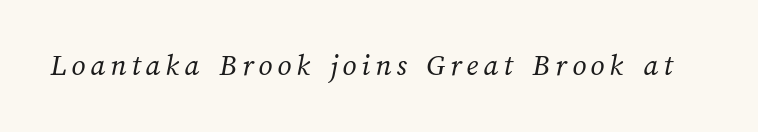
The typesetting does not lean heavy: it is not bold. This sample has the flowing, uneven cadence of proportional lettering. Just letters on the line, the space beneath them empty.
